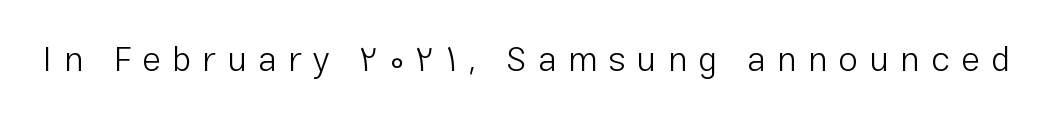
Varying glyph widths throughout — classic text-font behaviour. Each letter's strokes conclude bluntly, with no projecting serifs. Caption: face not bold, strokes unweighted. Has an underline been added? It has not. Posture: vertical. There is plenty of visible air inserted between adjacent glyphs.
